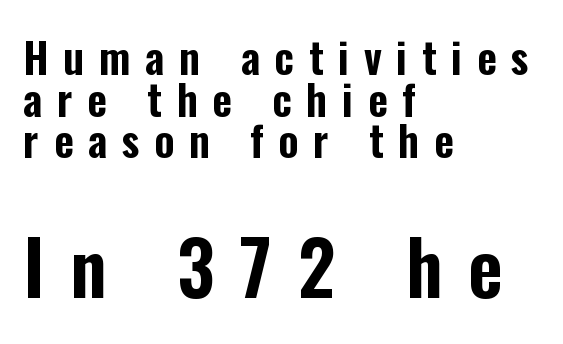
This rendering features lettering with no underline. Do the characters align in a grid? No, the font is proportional. Quick note: not italic, upright. Look at the bottom of the vertical strokes: they stop flat, with no serifs. In this sample the second text group is rendered at the bigger scale.
